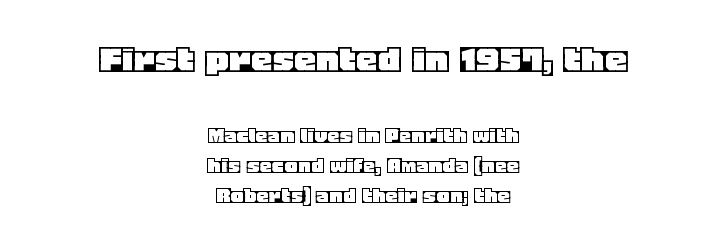
The image shows 44 px text type, upright; set centered, line spacing 1.2x, normal letter spacing, not underlined; the first (top) block is 1.76x larger; a large x-height.
